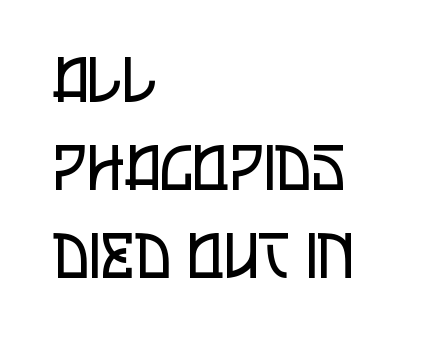
The text was rendered using a sans face with plain stroke endings. Quick note: underline off. Looks like regular typesetting: each glyph gets only the width it needs. The passage shown is not bold in any degree. Nothing unusual about the tracking: characters are spaced as the font intends.
